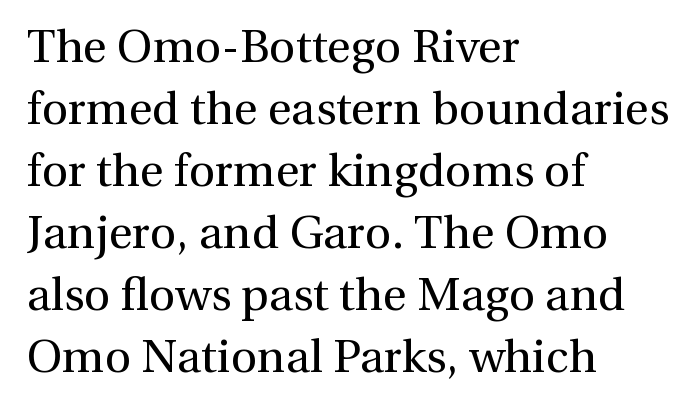
{"serif": "yes", "italic": "no", "bold": "no", "weight": "regular", "width": "normal", "x_height": "medium", "monospaced": "no", "underline": "no", "align": "left", "line_spacing": "normal", "line_spacing_ratio": 1.35, "letter_spacing": "normal", "letter_spacing_em": 0.0, "glyph_px": 46}
